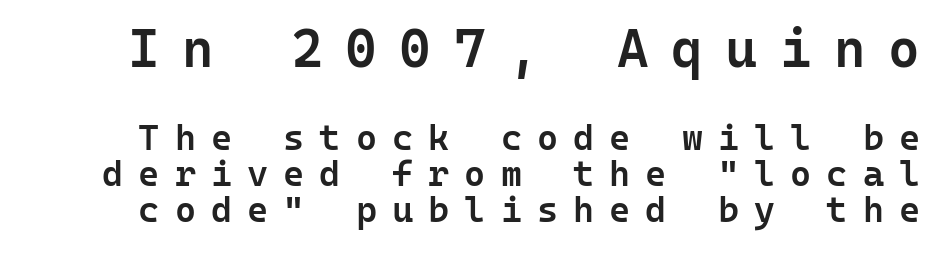
The image shows 54 px semibold sans-serif type, upright, monospaced; set tight line spacing (1.0x), unusually wide letter spacing (+0.42 em), not underlined; the first (top) block is 1.5x larger; low stroke contrast and a medium x-height.
